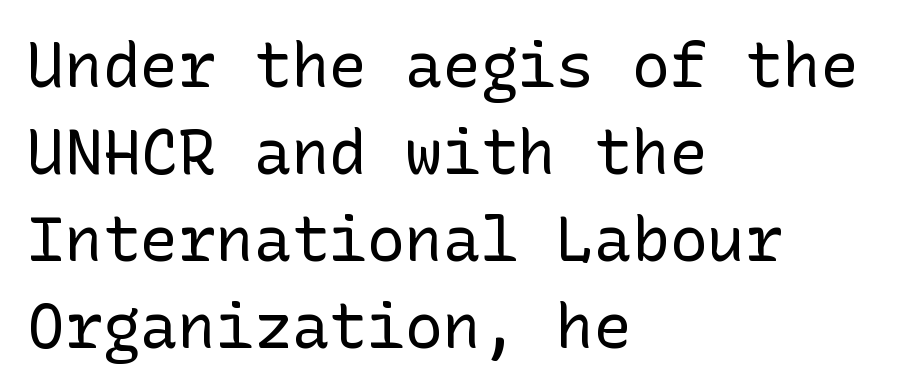
This is roman type, the default non-slanted kind. Is there much room between lines? A standard amount, neither cramped nor airy. Look at the bottom of the vertical strokes: they stop flat, with no serifs. All the whitespace from short lines collects on the right. The passage shown has conventional tracking throughout.
